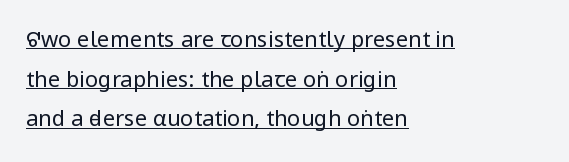
Q: Is the text bold? A: No.
Q: Is the text italic (slanted)? A: No, it is upright.
Q: Is the text underlined? A: Yes.
Q: How is the paragraph aligned? A: Left-aligned.
Q: Is the spacing between letters normal or unusually wide? A: Normal.
